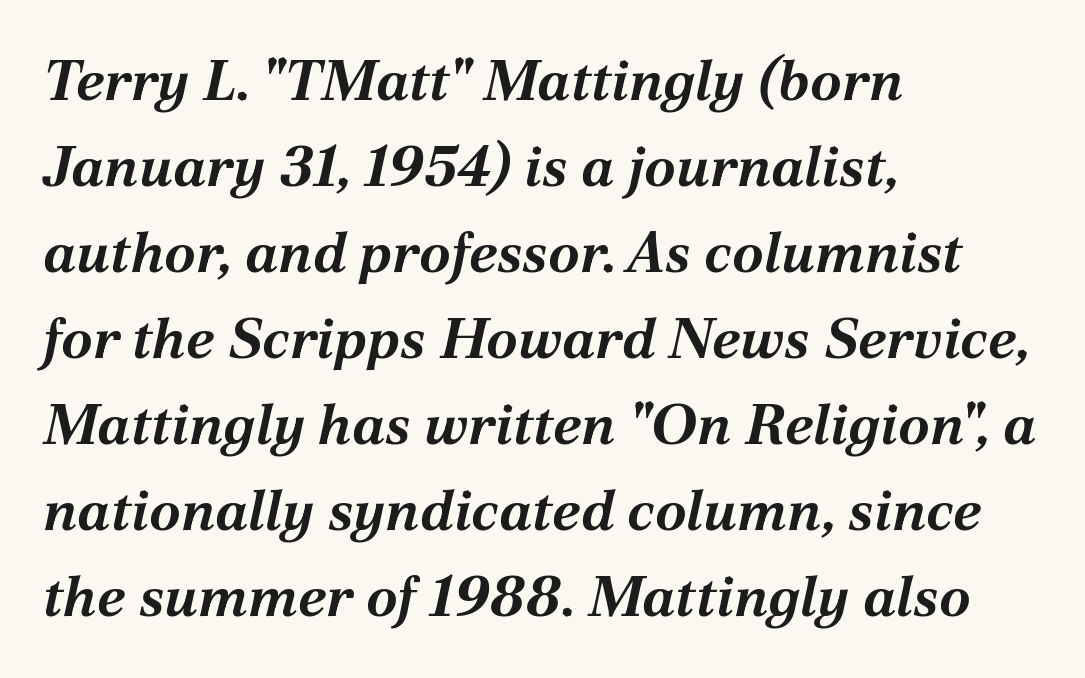
The image shows 57 px bold type, italic (leaning right); set left-aligned, normal line spacing (1.51x), normal letter spacing, not underlined; medium stroke contrast and a medium x-height.
